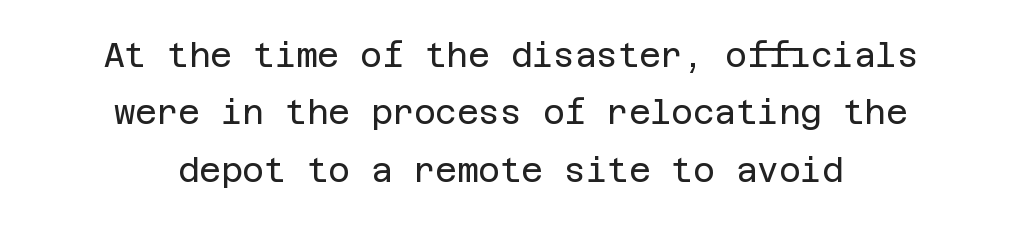
Q: Is the text bold? A: No.
Q: Is the text italic (slanted)? A: No, it is upright.
Q: Is the typeface a serif or a sans-serif typeface? A: Sans-serif.
Q: Is the text underlined? A: No.
Q: How is the paragraph aligned? A: Centered.
Q: Is the spacing between letters normal or unusually wide? A: Normal.
Q: Width (condensed, normal, or wide)? A: Normal.
Q: Stroke contrast? A: Low.
Q: x-height? A: Large.
